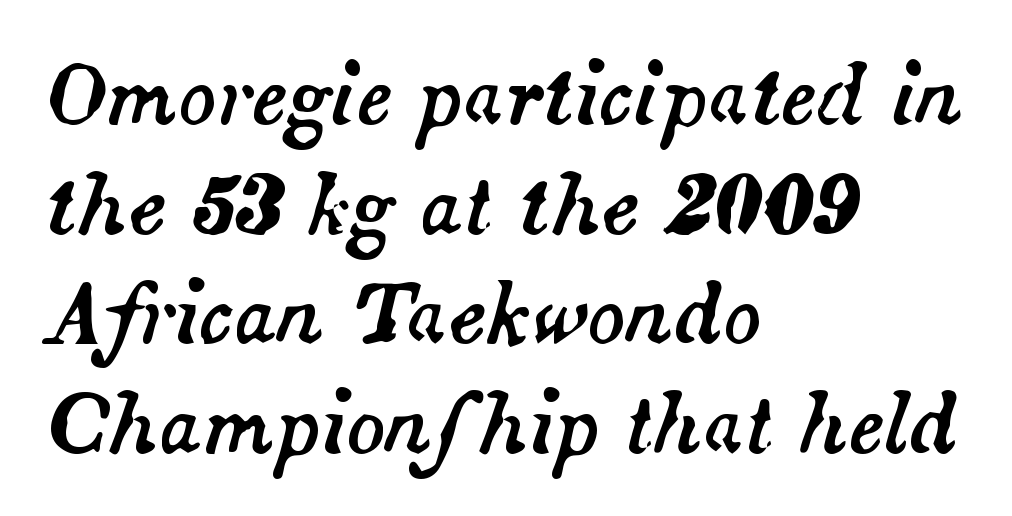
Each letter keeps its own natural width here, so spacing adapts to shape. The letterforms sit shoulder to shoulder at normal distance. The ragged edge is on the right, which tells us the setting is flush left. Descender tails drop into unmarked territory. Rows of type keep a routine distance in the vertical direction. Slanted lettering throughout.
